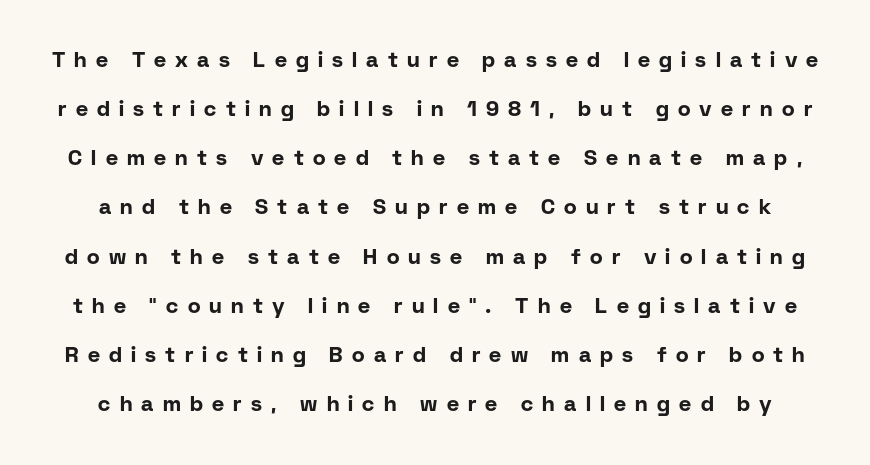
Q: Is the text bold? A: Yes.
Q: Is the text italic (slanted)? A: No, it is upright.
Q: Is the text underlined? A: No.
Q: Is the spacing between letters normal or unusually wide? A: Unusually wide.
Q: Is the spacing between lines tight, normal or loose? A: Loose.
